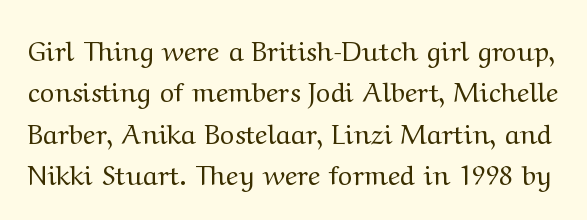
{"italic": "no", "bold": "no", "underline": "no", "line_spacing": "normal", "line_spacing_ratio": 1.53, "letter_spacing": "normal", "letter_spacing_em": 0.0, "glyph_px": 27}
